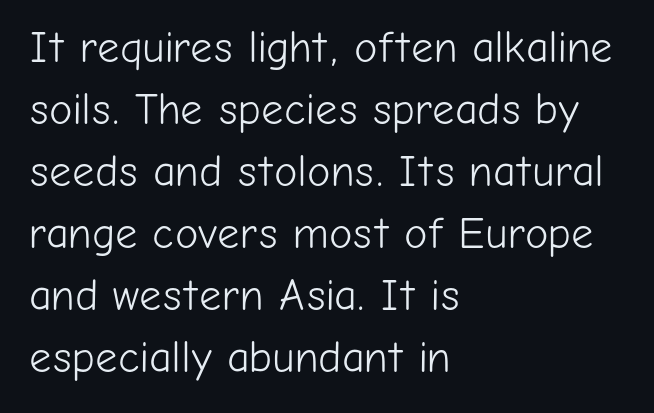
Q: Is the text bold? A: No.
Q: Is the text italic (slanted)? A: No, it is upright.
Q: Is the typeface a serif or a sans-serif typeface? A: Sans-serif.
Q: Is the text underlined? A: No.
Q: How is the paragraph aligned? A: Left-aligned.
Q: Is the spacing between letters normal or unusually wide? A: Normal.
Q: Is the spacing between lines tight, normal or loose? A: Normal.
Q: Width (condensed, normal, or wide)? A: Normal.
Q: Stroke contrast? A: Low.
Q: x-height? A: Medium.
Q: Monospaced? A: No.
